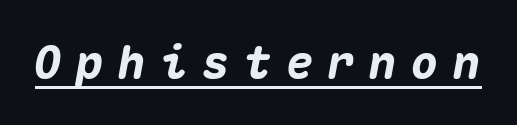
Does extra space separate the letters? Yes, quite a lot of it. Here the designer chose a console-style face with uniform glyph widths. What decoration does the sample have? An underline. Weight: bold.
